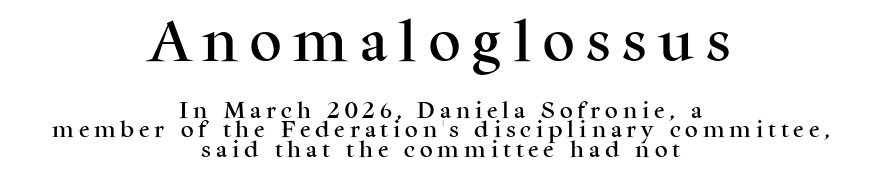
Between these two stacked blocks, the higher one wins on size. You could barely slide anything between these rows. Each word looks stretched out because of the extra space between its letters. Are there feet on the stems? There are — it's a serif.
